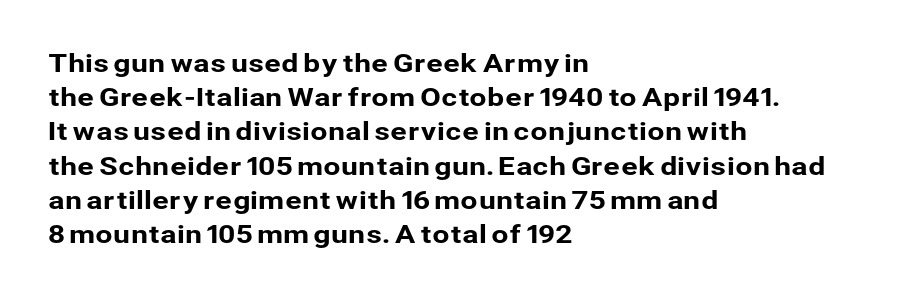
The lettering holds an erect, upright posture throughout. Nobody drew a line under any word here. This rendering uses left alignment, leaving the right contour irregular. Each new line begins a customary step beneath the previous one. Students, note that the glyphs here touch the page at normal intervals.
